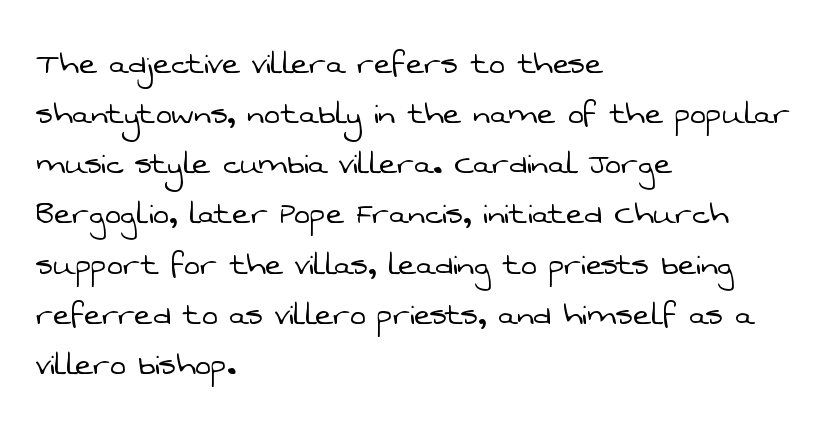
A sans-serif font was chosen for this passage. The words here are not underlined. Standard letterfit; no display-style spreading of the glyphs. Normally led — the rows are evenly, conventionally spaced.
